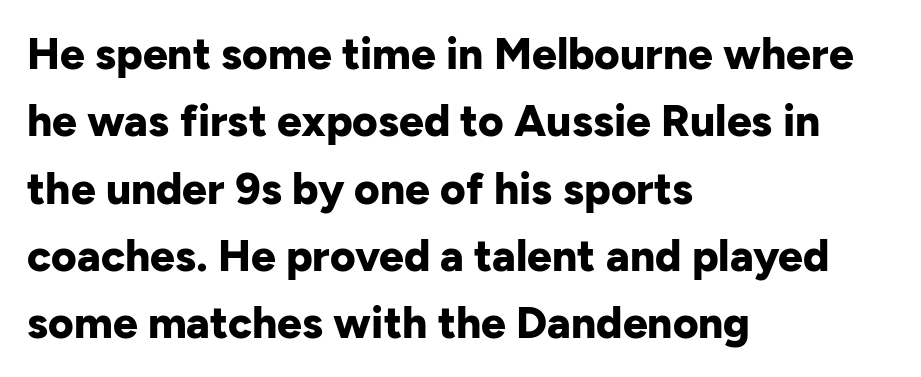
This sample has the flowing, uneven cadence of proportional lettering. How heavy is the stroke? Heavy — this is a bold. Descenders hang freely into open space. Unlike italic type, these characters show no tilt at all.
